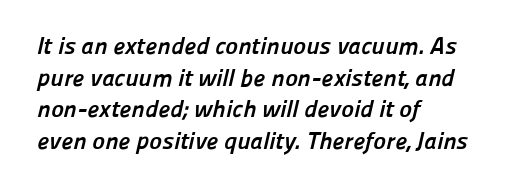
{"bold": "yes", "underline": "no", "align": "left", "line_spacing": "normal", "line_spacing_ratio": 1.32, "letter_spacing": "normal", "letter_spacing_em": 0.0, "glyph_px": 24}
